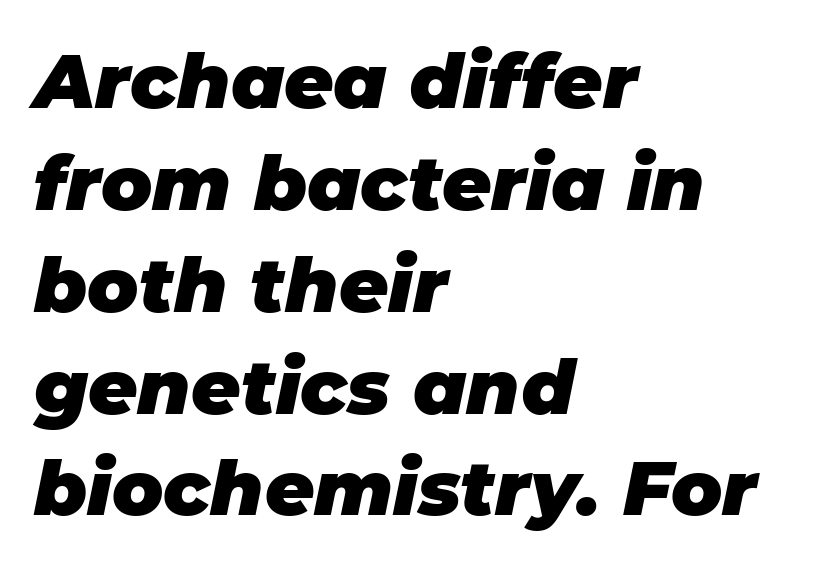
{"italic": "yes", "lean": "right", "slant_degrees": 11, "bold": "yes", "weight": "heavy", "width": "normal", "stroke_contrast": "low", "x_height": "large", "monospaced": "no", "underline": "no", "align": "left", "line_spacing": "normal", "line_spacing_ratio": 1.34, "letter_spacing": "normal", "letter_spacing_em": 0.0, "glyph_px": 76}
